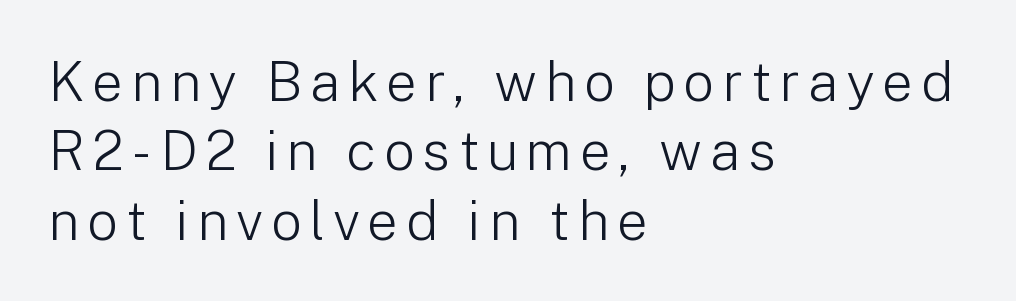
{"serif": "no", "italic": "no", "bold": "no", "weight": "light", "width": "normal", "stroke_contrast": "low", "x_height": "medium", "monospaced": "no", "underline": "no", "align": "left", "line_spacing": "normal", "line_spacing_ratio": 1.26, "glyph_px": 55}
